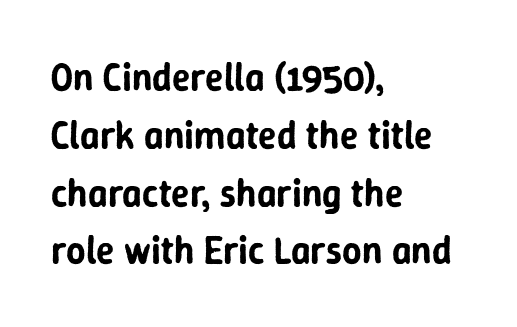
{"serif": "no", "italic": "no", "width": "normal", "stroke_contrast": "low", "x_height": "medium", "monospaced": "no", "underline": "no", "align": "left", "line_spacing": "normal", "line_spacing_ratio": 1.52, "letter_spacing": "normal", "letter_spacing_em": 0.0, "glyph_px": 38}
